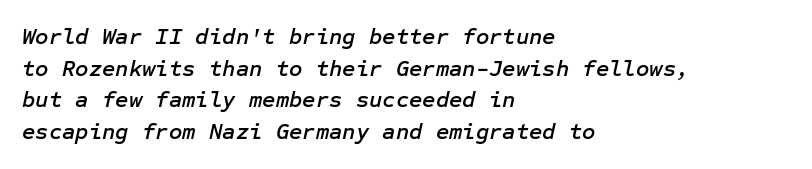
{"italic": "yes", "lean": "right", "slant_degrees": 12, "underline": "no", "align": "left", "line_spacing": "normal", "line_spacing_ratio": 1.38, "letter_spacing": "normal", "letter_spacing_em": 0.0, "glyph_px": 23}
